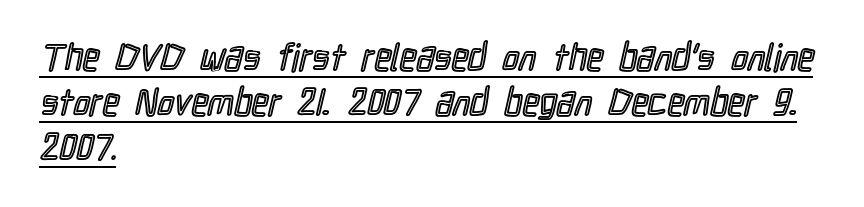
{"width": "condensed", "x_height": "medium", "monospaced": "no", "underline": "yes", "align": "left", "line_spacing_ratio": 1.22, "letter_spacing": "normal", "letter_spacing_em": 0.0, "glyph_px": 37}
